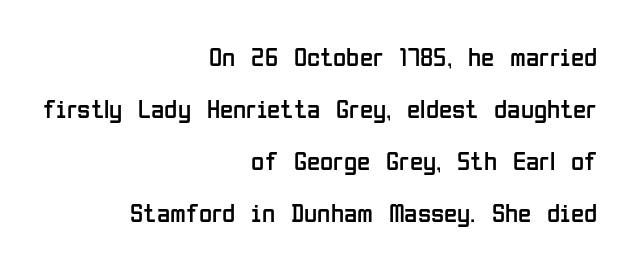
{"italic": "no", "bold": "no", "underline": "no", "align": "right", "line_spacing": "loose", "line_spacing_ratio": 1.93, "letter_spacing": "normal", "letter_spacing_em": 0.0, "glyph_px": 27}
